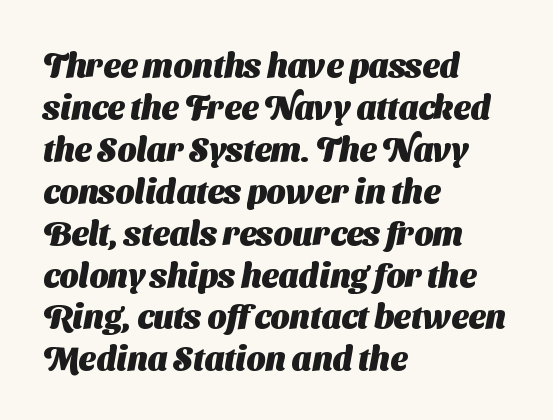
{"serif": "no", "bold": "yes", "weight": "heavy", "width": "normal", "stroke_contrast": "medium", "x_height": "medium", "monospaced": "no", "underline": "no", "align": "left", "line_spacing": "normal", "line_spacing_ratio": 1.27, "letter_spacing": "normal", "letter_spacing_em": 0.0, "glyph_px": 33}
